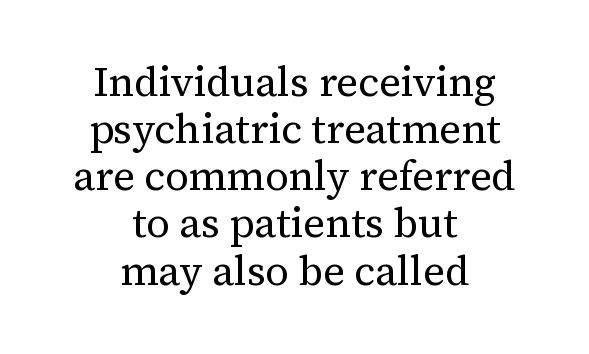
The image shows 41 px regular-weight serif type, upright; set centered, tight line spacing (1.15x), normal letter spacing, not underlined; medium stroke contrast and a medium x-height.
